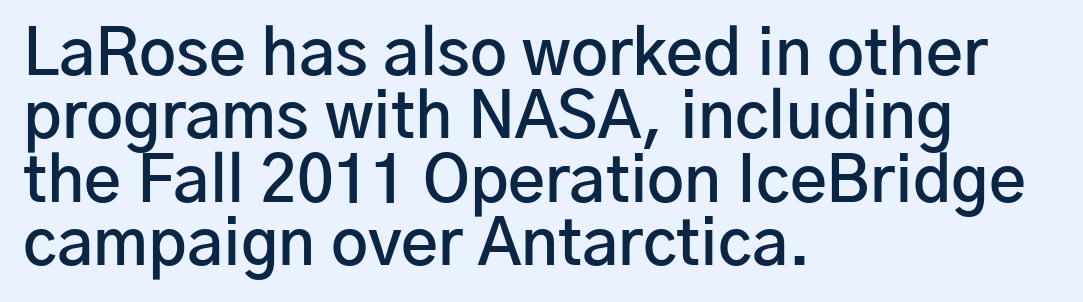
The image shows 64 px semibold sans-serif type, upright; set left-aligned, tight line spacing (0.99x), normal letter spacing, not underlined; low stroke contrast and a medium x-height.
